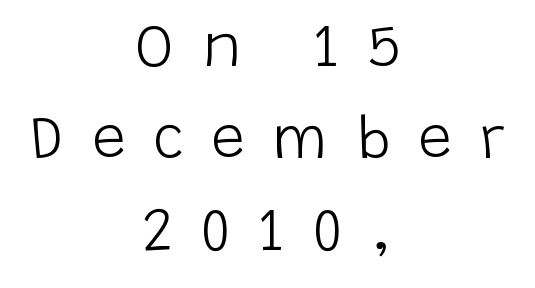
{"serif": "no", "italic": "no", "bold": "no", "weight": "light", "width": "normal", "stroke_contrast": "low", "x_height": "large", "monospaced": "no", "underline": "no", "align": "center", "line_spacing": "normal", "line_spacing_ratio": 1.53, "letter_spacing": "wide", "letter_spacing_em": 0.46, "glyph_px": 60}
